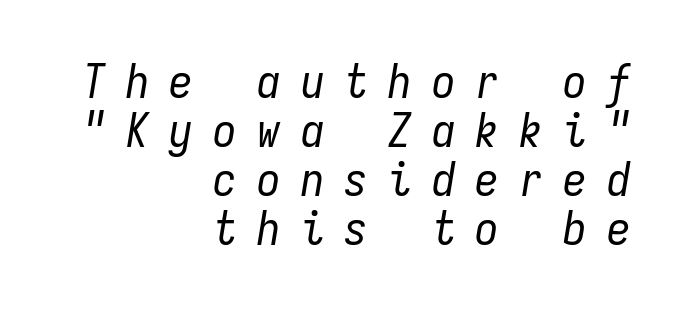
{"italic": "yes", "lean": "right", "slant_degrees": 9, "bold": "no", "weight": "regular", "width": "condensed", "stroke_contrast": "low", "x_height": "medium", "monospaced": "yes", "underline": "no", "align": "right", "line_spacing": "tight", "line_spacing_ratio": 1.04, "letter_spacing": "wide", "letter_spacing_em": 0.43, "glyph_px": 47}
